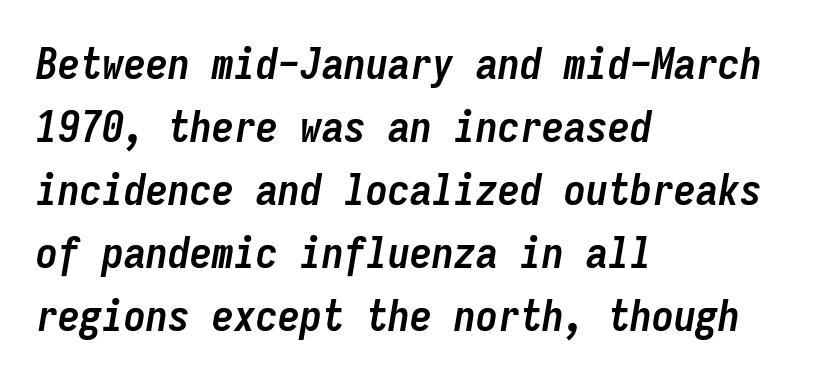
Is this a fixed-width face? Yes — each glyph sits in an identical cell. This sample keeps an unexceptional amount of space between lines. This sample uses plain, unmodified letter spacing. Anything drawn beneath the words? Only blank space.
